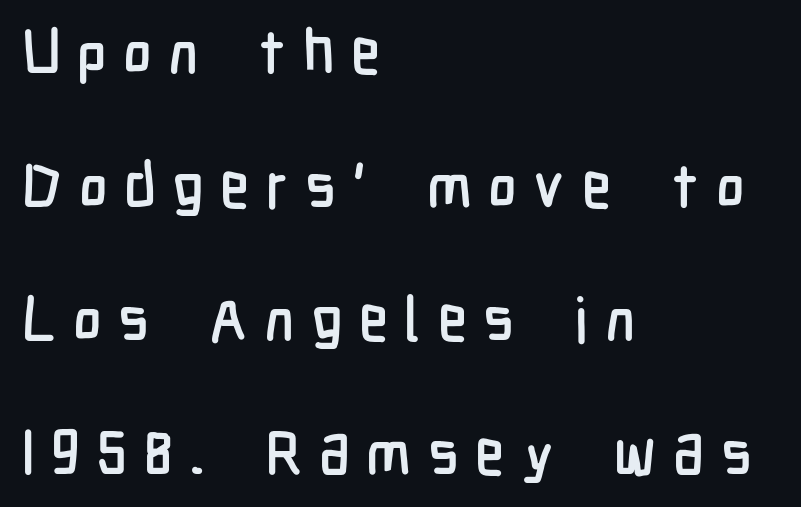
{"serif": "no", "italic": "no", "width": "condensed", "stroke_contrast": "low", "x_height": "medium", "monospaced": "no", "underline": "no", "align": "left", "line_spacing": "loose", "line_spacing_ratio": 2.19, "letter_spacing": "wide", "letter_spacing_em": 0.27, "glyph_px": 61}
